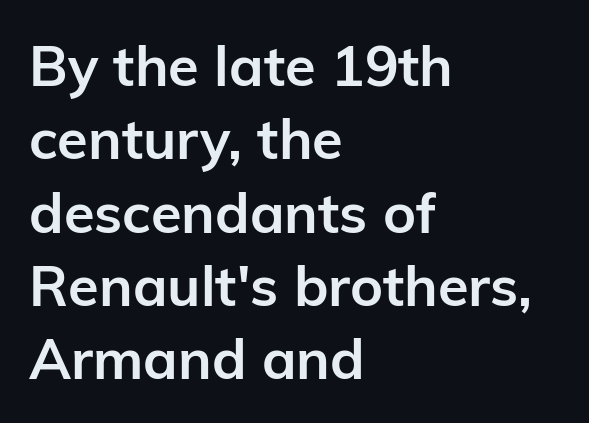
{"serif": "no", "italic": "no", "bold": "yes", "weight": "semibold", "width": "normal", "stroke_contrast": "low", "x_height": "medium", "monospaced": "no", "underline": "no", "align": "left", "line_spacing": "normal", "line_spacing_ratio": 1.31, "letter_spacing": "normal", "letter_spacing_em": 0.0, "glyph_px": 56}
